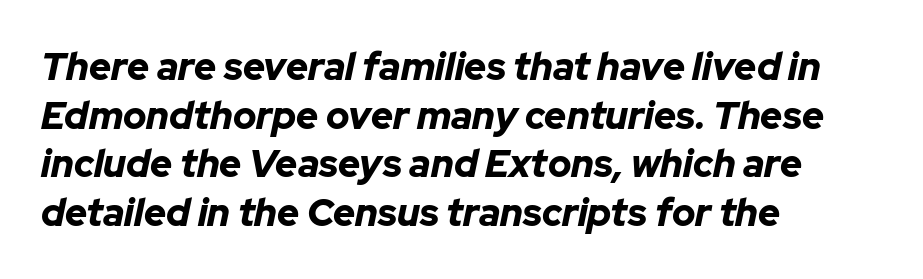
{"italic": "yes", "lean": "right", "slant_degrees": 12, "bold": "yes", "weight": "bold", "width": "normal", "stroke_contrast": "low", "x_height": "medium", "monospaced": "no", "underline": "no", "align": "left", "line_spacing": "normal", "line_spacing_ratio": 1.28, "letter_spacing": "normal", "letter_spacing_em": 0.0, "glyph_px": 38}
